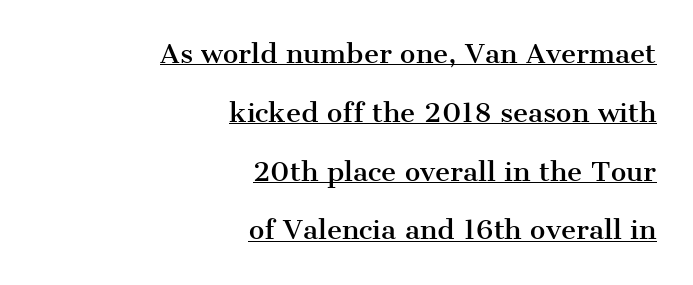
Q: Is the text italic (slanted)? A: No, it is upright.
Q: Is the text underlined? A: Yes.
Q: How is the paragraph aligned? A: Right-aligned.
Q: Is the spacing between letters normal or unusually wide? A: Normal.
Q: Is the spacing between lines tight, normal or loose? A: Loose.
